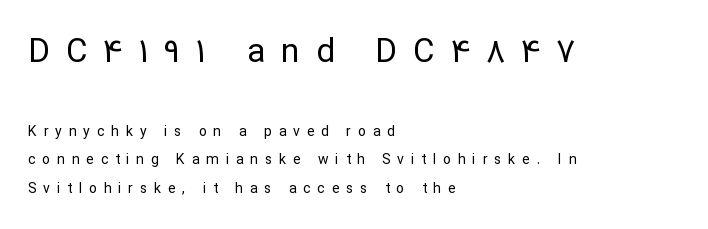
You could fit nearly another row in the gap between these rows. The specimen reads as upright at a glance. The rendering shrinks the type as you move from the upper chunk to the lower. This is sans-serif lettering, the kind often seen on screens and signage. The tracking reads as deliberately expanded to a designer's eye.
